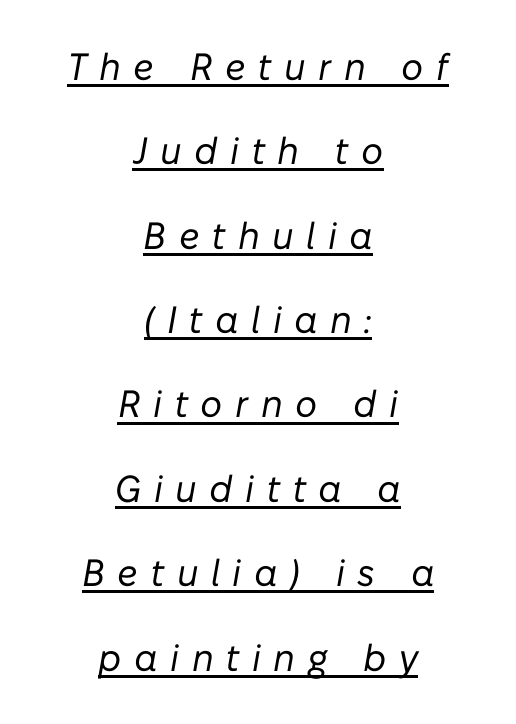
The typesetter has applied underlining to the passage shown. On a weight scale, this lands at 450 or below. The text block is weighted toward neither margin, spreading evenly from the middle. Is the letter spacing exaggerated? Yes — the characters are pushed far apart. Slant detected: the letters are inclined.
